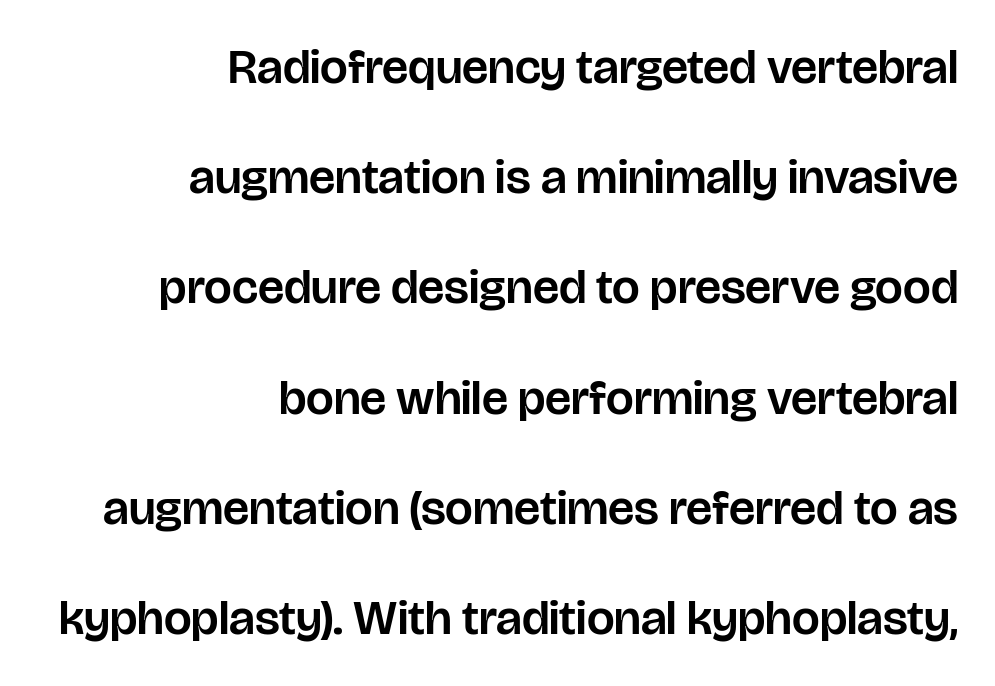
The image shows 49 px sans-serif type, upright; set right-aligned, loose line spacing (2.25x), normal letter spacing, not underlined; low stroke contrast and a large x-height.
